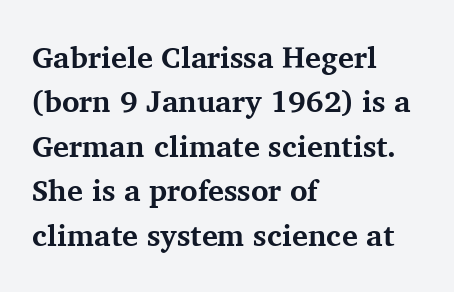
Q: Is the text bold? A: Yes.
Q: Is the text italic (slanted)? A: No, it is upright.
Q: Is the typeface a serif or a sans-serif typeface? A: Serif.
Q: Is the text underlined? A: No.
Q: How is the paragraph aligned? A: Left-aligned.
Q: Is the spacing between letters normal or unusually wide? A: Normal.
Q: Is the spacing between lines tight, normal or loose? A: Normal.
Q: Width (condensed, normal, or wide)? A: Normal.
Q: Stroke contrast? A: Medium.
Q: x-height? A: Medium.
Q: Monospaced? A: No.
